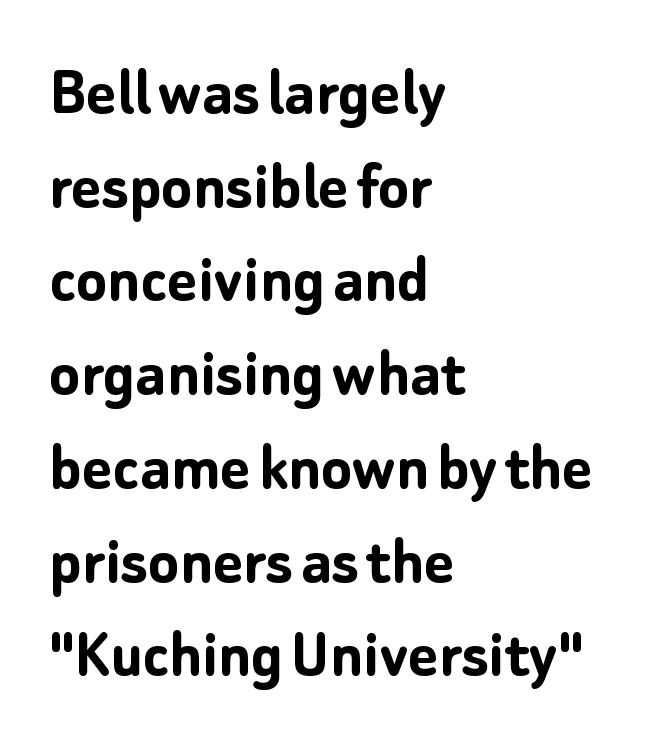
Q: Is the text bold? A: Yes.
Q: Is the text italic (slanted)? A: No, it is upright.
Q: Is the typeface a serif or a sans-serif typeface? A: Sans-serif.
Q: Is the text underlined? A: No.
Q: How is the paragraph aligned? A: Left-aligned.
Q: Is the spacing between letters normal or unusually wide? A: Normal.
Q: Is the spacing between lines tight, normal or loose? A: Normal.
Q: Width (condensed, normal, or wide)? A: Normal.
Q: Stroke contrast? A: Low.
Q: x-height? A: Medium.
Q: Monospaced? A: No.
